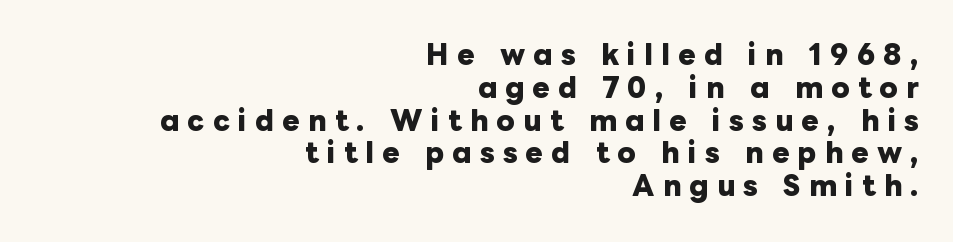
{"italic": "no", "bold": "yes", "underline": "no", "align": "right", "line_spacing": "normal", "line_spacing_ratio": 1.26, "letter_spacing": "wide", "letter_spacing_em": 0.32, "glyph_px": 26}
